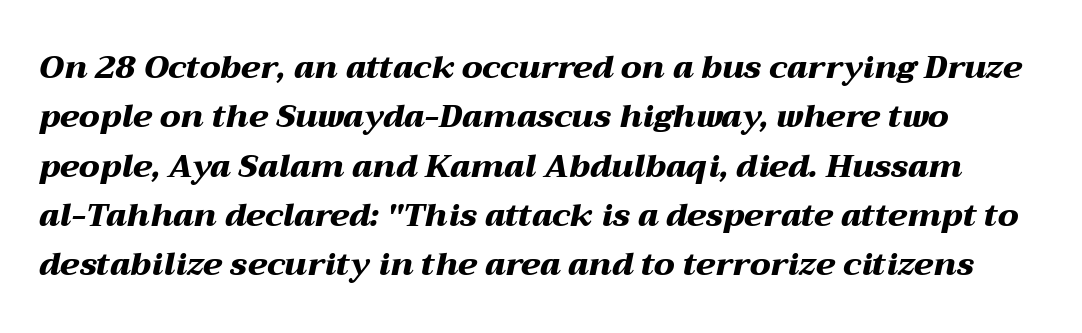
Vertical spacing — default. The whole block is typeset with a tilt. A typesetter would call this proportional, since set widths differ per character. Strokes here are thick enough to call this a true bold. These lines keep a tight, regular rhythm from letter to letter.
